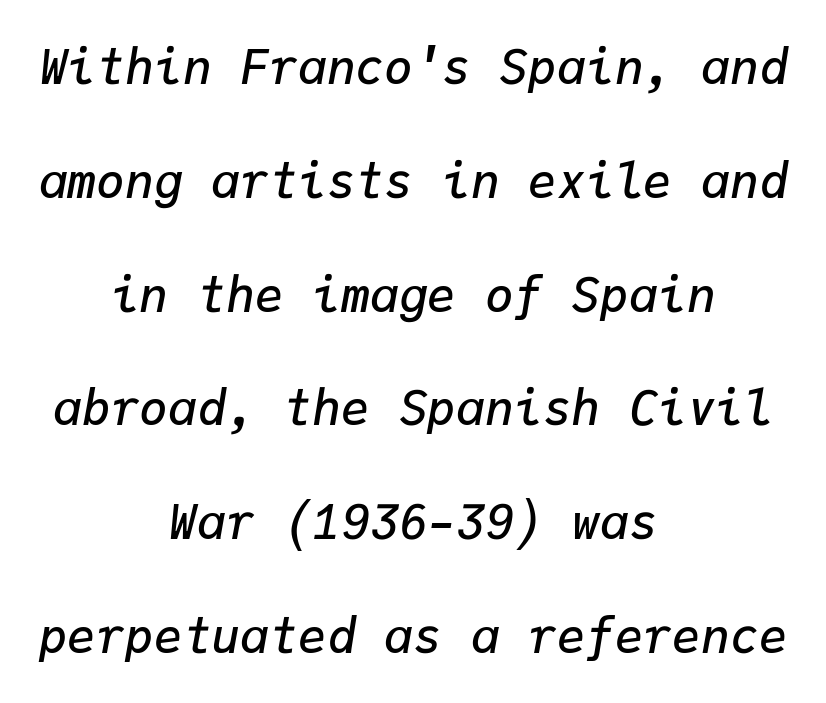
Q: Is the text bold? A: Semi-bold.
Q: Is the text italic (slanted)? A: Yes, it leans right by about 9 degrees.
Q: Is the text underlined? A: No.
Q: How is the paragraph aligned? A: Centered.
Q: Is the spacing between letters normal or unusually wide? A: Normal.
Q: Is the spacing between lines tight, normal or loose? A: Loose.
Q: Width (condensed, normal, or wide)? A: Normal.
Q: Stroke contrast? A: Low.
Q: x-height? A: Medium.
Q: Monospaced? A: Yes.
